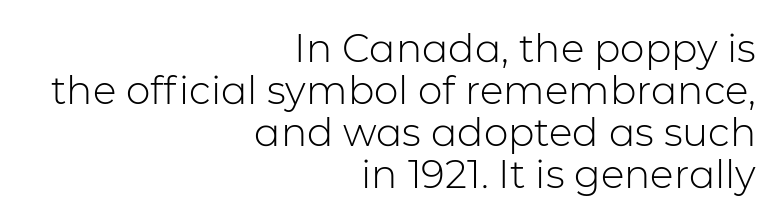
{"serif": "no", "italic": "no", "bold": "no", "weight": "light", "width": "normal", "stroke_contrast": "low", "x_height": "medium", "monospaced": "no", "underline": "no", "align": "right", "line_spacing": "tight", "line_spacing_ratio": 1.08, "letter_spacing": "normal", "letter_spacing_em": 0.0, "glyph_px": 39}
